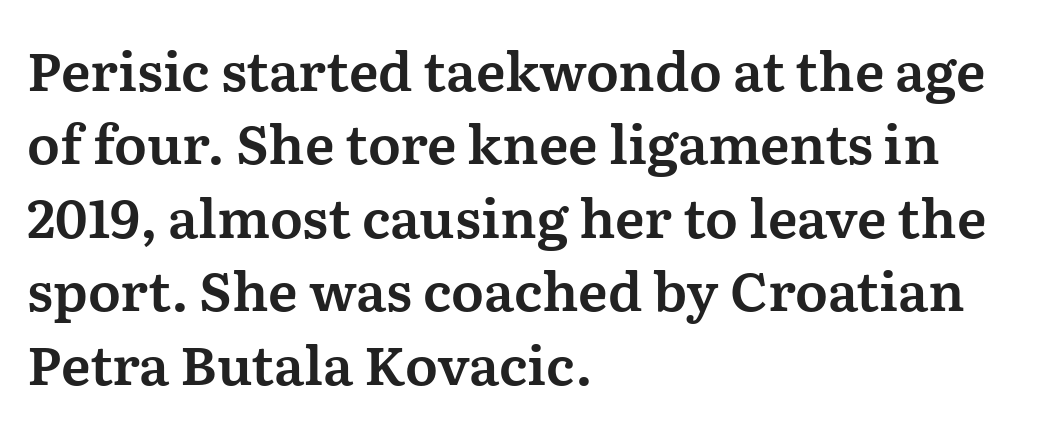
{"serif": "yes", "italic": "no", "width": "normal", "stroke_contrast": "medium", "x_height": "medium", "monospaced": "no", "underline": "no", "align": "left", "line_spacing": "normal", "line_spacing_ratio": 1.36, "letter_spacing": "normal", "letter_spacing_em": 0.0, "glyph_px": 54}
